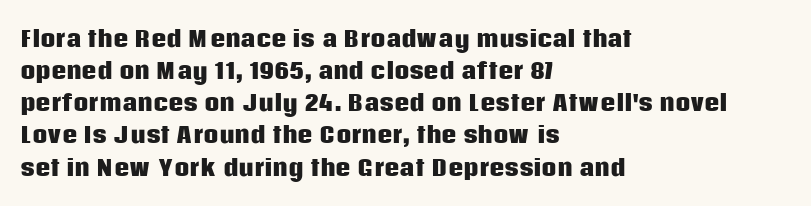
Tracking value appears to be zero — textbook default spacing. Is the type bold? Yes — the strokes are clearly thick and heavy. The block of text has a typical density, with ordinary space between rows. The rag falls on the right side of this text block. Words float on clear page, feet unadorned.
